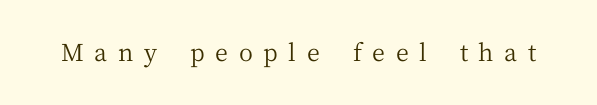
The passage shown is not underscored anywhere. Every stem runs plumb, perpendicular to the baseline. Weight class: somewhere from thin through regular. Is the letter spacing exaggerated? Yes — the characters are pushed far apart.
